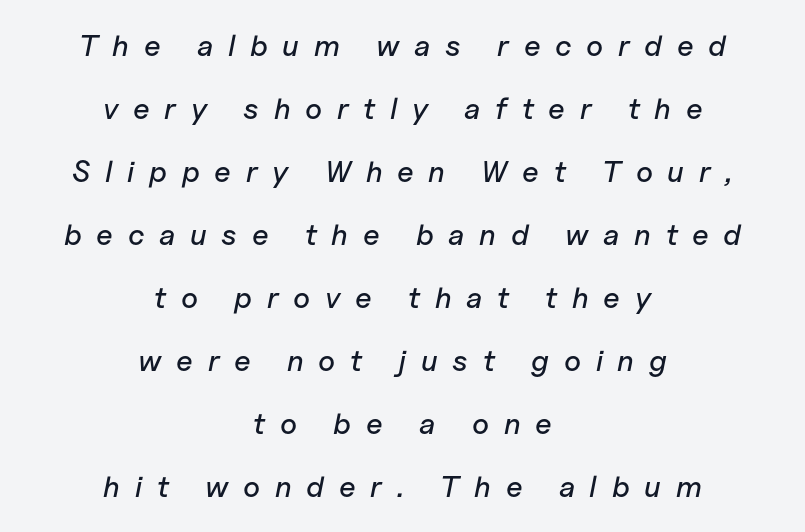
Clear beneath every line of the passage. Glyph-to-glyph distance is far greater than everyday printed text. The designer dialed line spacing up above the default. Character widths vary here, with narrow letters taking less room than wide ones. Notice how the stems are inclined rather than vertical — that's the hallmark of italics. The typesetter chose a symmetrical, centered arrangement here.
